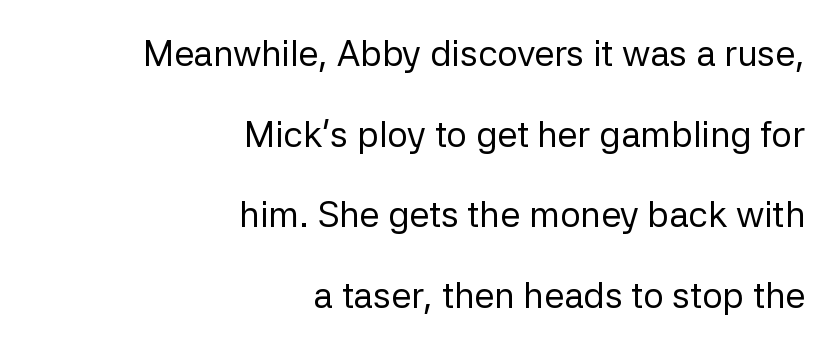
{"serif": "no", "italic": "no", "bold": "no", "weight": "regular", "width": "normal", "stroke_contrast": "low", "x_height": "medium", "monospaced": "no", "underline": "no", "align": "right", "line_spacing": "loose", "line_spacing_ratio": 2.24, "letter_spacing": "normal", "letter_spacing_em": 0.0, "glyph_px": 36}
